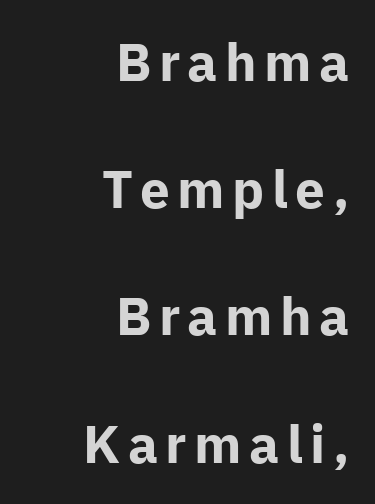
Rendered with straight, roman letterforms. Are there feet on the stems? There aren't — it's a sans. A full-strength bold gives these letters their thick strokes. Teacher's note: observe the even right margin — that is flush-right alignment. The glyphs are unaccompanied by any horizontal stroke below them. Each letter keeps its own natural width here, so spacing adapts to shape.
